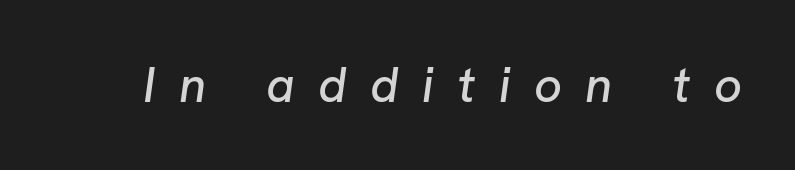
Check under the words: just untouched page. The face used here is proportionally spaced, like ordinary book or web type. This rendering widens character spacing well past its baseline value. Slanted lettering throughout.
